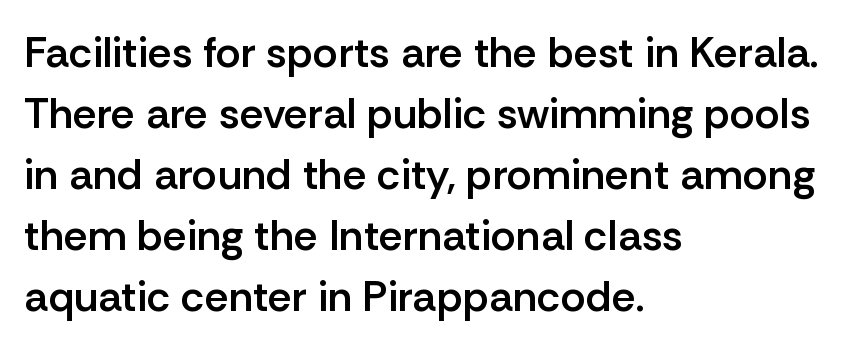
{"serif": "no", "italic": "no", "bold": "semi", "weight": "semibold", "width": "normal", "stroke_contrast": "low", "x_height": "medium", "monospaced": "no", "underline": "no", "align": "left", "line_spacing": "normal", "line_spacing_ratio": 1.42, "letter_spacing": "normal", "letter_spacing_em": 0.0, "glyph_px": 43}
